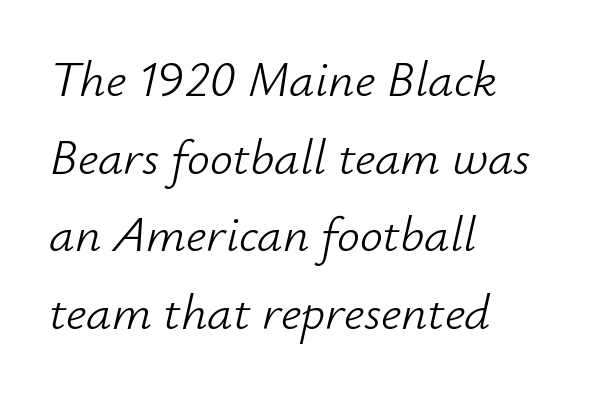
{"italic": "yes", "lean": "right", "slant_degrees": 12, "bold": "no", "weight": "light", "width": "normal", "stroke_contrast": "low", "x_height": "small", "monospaced": "no", "underline": "no", "align": "left", "line_spacing": "normal", "line_spacing_ratio": 1.52, "letter_spacing": "normal", "letter_spacing_em": 0.0, "glyph_px": 51}
